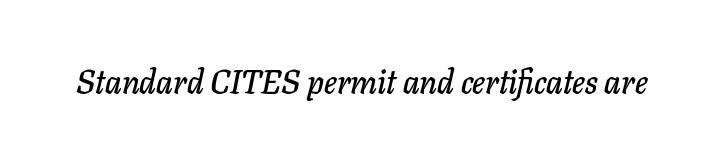
The image shows 33 px text type, italic (leaning right); set normal letter spacing, not underlined; low stroke contrast and a medium x-height.
